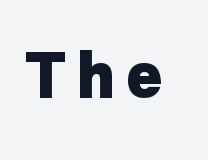
The image shows 62 px heavy sans-serif type, upright; set not underlined; low stroke contrast and a medium x-height.
